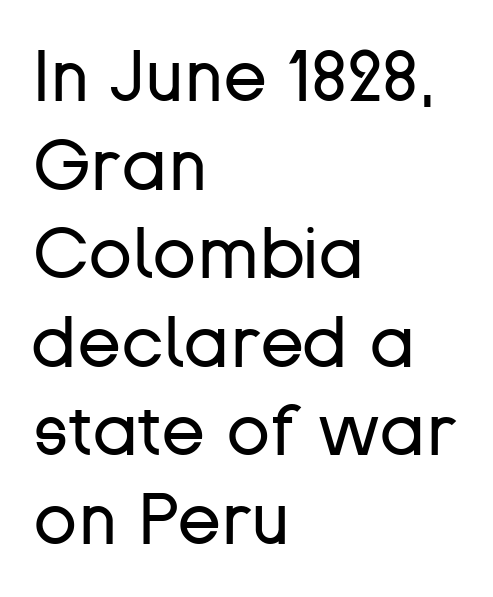
The rendering anchors every line to the left-hand side. You could not count columns in this text — the font is proportionally spaced. Tracking here is standard; glyphs follow each other at the usual distance. The cut favours lightness, reaching ordinary text weight at its darkest. Does the lettering tilt? It doesn't — this is upright. The glyphs are unaccompanied by any horizontal stroke below them.
